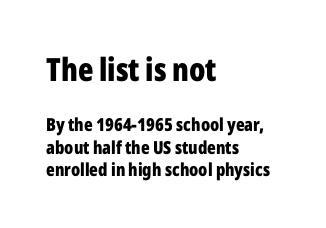
The image shows 32 px bold, condensed sans-serif type, upright; set left-aligned, line spacing 1.24x, normal letter spacing, not underlined; the first (top) block is 1.78x larger; low stroke contrast and a medium x-height.
